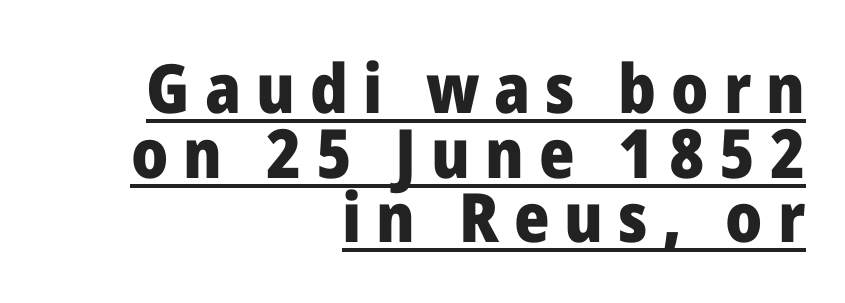
{"serif": "no", "italic": "no", "bold": "yes", "weight": "heavy", "width": "normal", "stroke_contrast": "low", "x_height": "medium", "monospaced": "no", "underline": "yes", "align": "right", "line_spacing": "tight", "line_spacing_ratio": 0.95, "letter_spacing": "wide", "letter_spacing_em": 0.22, "glyph_px": 68}
